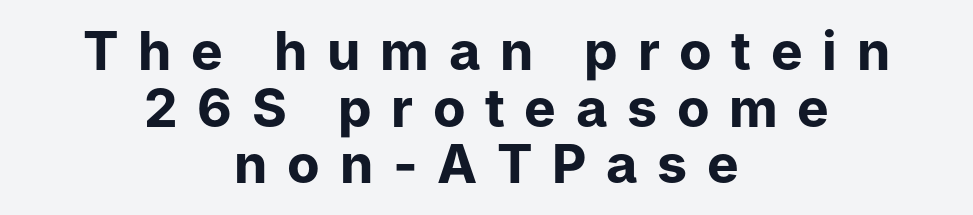
{"serif": "no", "italic": "no", "bold": "yes", "weight": "bold", "width": "normal", "stroke_contrast": "low", "x_height": "medium", "monospaced": "no", "underline": "no", "align": "center", "line_spacing": "tight", "line_spacing_ratio": 1.07, "letter_spacing": "wide", "letter_spacing_em": 0.37, "glyph_px": 53}
